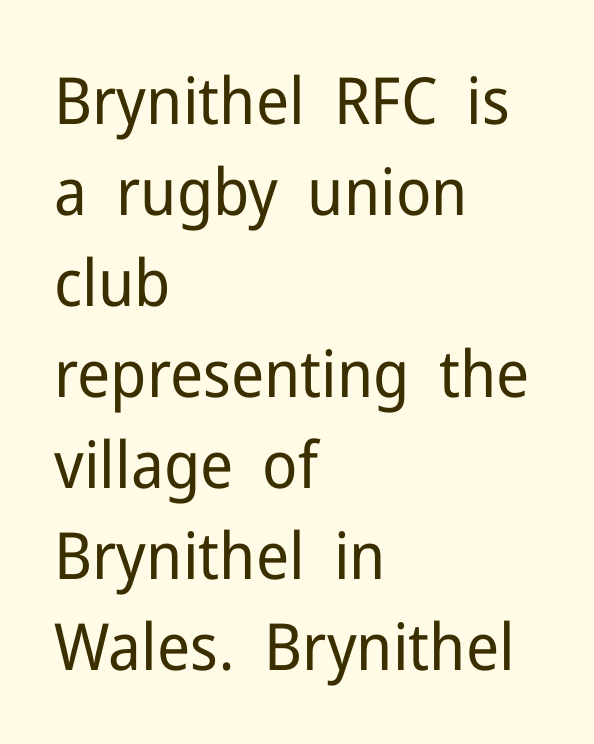
Q: Is the text bold? A: No.
Q: Is the text italic (slanted)? A: No, it is upright.
Q: Is the typeface a serif or a sans-serif typeface? A: Sans-serif.
Q: Is the text underlined? A: No.
Q: How is the paragraph aligned? A: Left-aligned.
Q: Is the spacing between letters normal or unusually wide? A: Normal.
Q: Is the spacing between lines tight, normal or loose? A: Normal.
Q: Width (condensed, normal, or wide)? A: Normal.
Q: Stroke contrast? A: Low.
Q: x-height? A: Medium.
Q: Monospaced? A: No.
